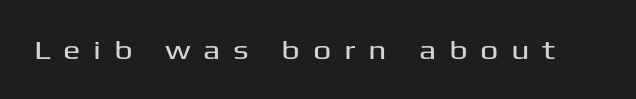
Q: Is the text italic (slanted)? A: No, it is upright.
Q: Is the text underlined? A: No.
Q: Is the spacing between letters normal or unusually wide? A: Unusually wide.
